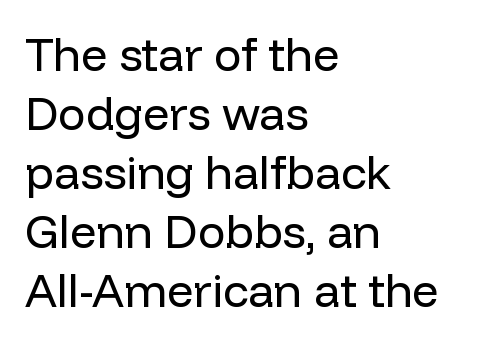
Designer's note — italics off, roman on. The leading is moderate, giving the passage an even texture. These lines are rendered in a variable-pitch font. Heft: none added — not bold. The passage shown is typeset with a sans-serif family. The foot of each line stays bare and open.
